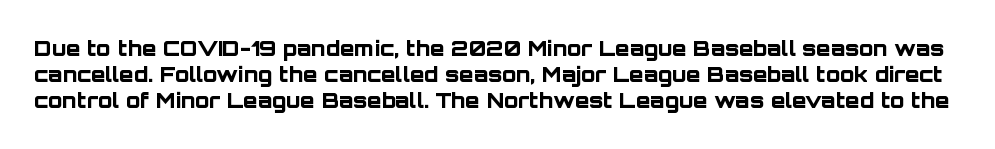
The image shows 21 px bold type, upright; set line spacing 1.24x, normal letter spacing, not underlined.
